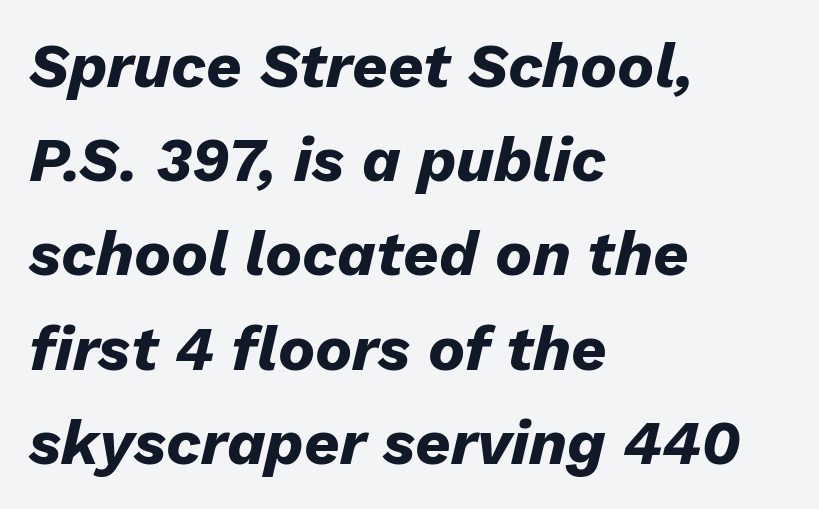
Rule under the text: the space is simply empty. The rendering anchors every line to the left-hand side. Evenly set lines give the paragraph a standard silhouette. These words are printed bold, with thick strokes throughout.
